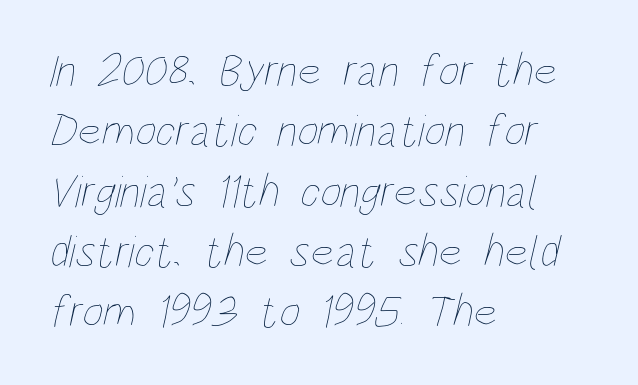
The image shows 46 px thin, condensed type; set left-aligned, normal line spacing (1.31x), normal letter spacing, not underlined; low stroke contrast and a large x-height.
